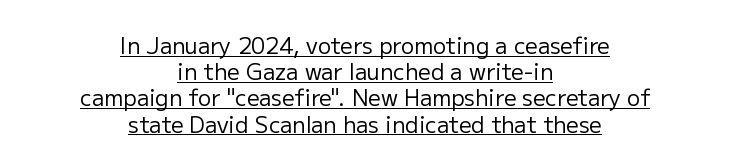
Q: Is the text bold? A: No.
Q: Is the text italic (slanted)? A: No, it is upright.
Q: Is the text underlined? A: Yes.
Q: How is the paragraph aligned? A: Centered.
Q: Is the spacing between letters normal or unusually wide? A: Normal.
